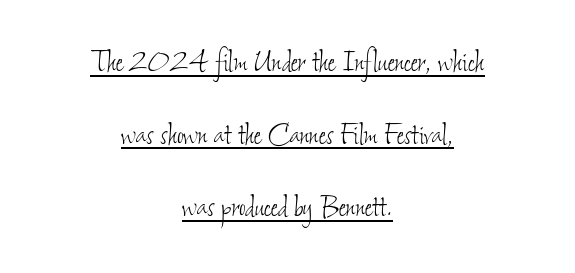
The image shows 36 px thin, condensed type; set centered, loose line spacing (2.02x), normal letter spacing, underlined; low stroke contrast and a small x-height.
